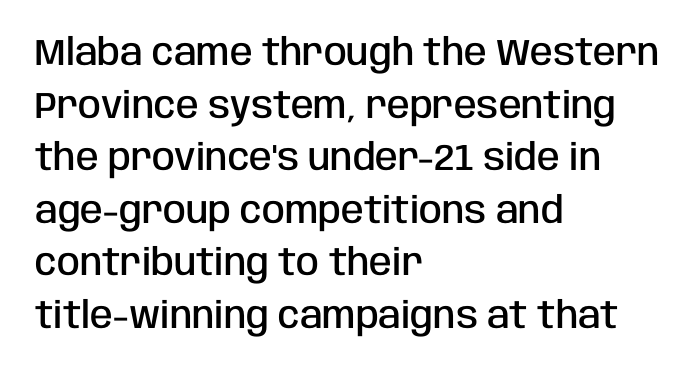
Interline gaps are of average width in this sample. Line starts are locked; line ends wander. Underline: absent. The face used here is a sans, in the tradition of grotesques and geometrics. Varying glyph widths throughout — classic text-font behaviour.
